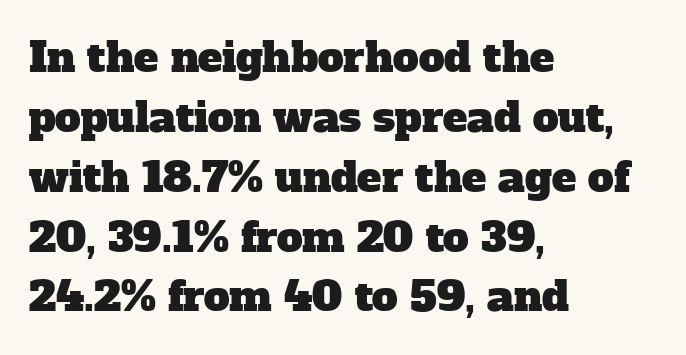
Q: Is the typeface a serif or a sans-serif typeface? A: Serif.
Q: Is the text underlined? A: No.
Q: How is the paragraph aligned? A: Left-aligned.
Q: Is the spacing between letters normal or unusually wide? A: Normal.
Q: Is the spacing between lines tight, normal or loose? A: Normal.
Q: Width (condensed, normal, or wide)? A: Normal.
Q: Stroke contrast? A: Low.
Q: x-height? A: Medium.
Q: Monospaced? A: No.
